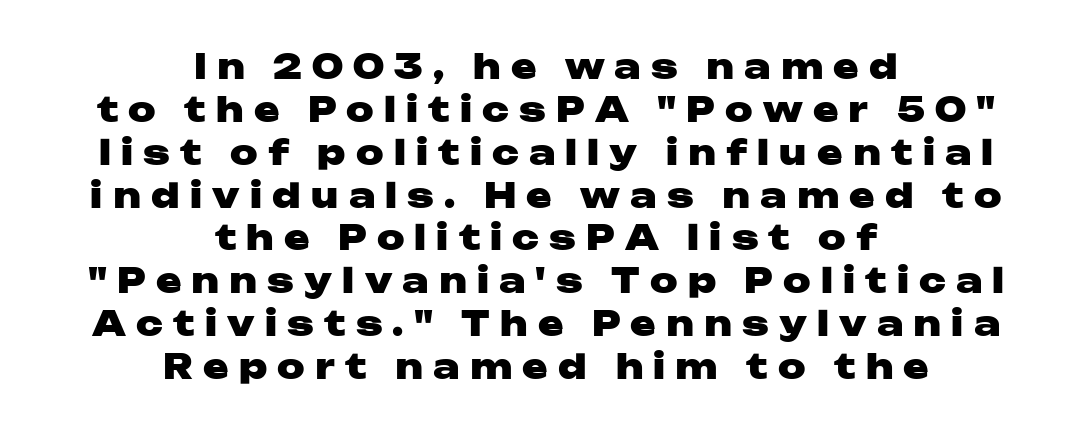
Q: Is the text bold? A: Yes.
Q: Is the text italic (slanted)? A: No, it is upright.
Q: Is the typeface a serif or a sans-serif typeface? A: Sans-serif.
Q: Is the text underlined? A: No.
Q: How is the paragraph aligned? A: Centered.
Q: Is the spacing between letters normal or unusually wide? A: Unusually wide.
Q: Is the spacing between lines tight, normal or loose? A: Normal.
Q: Width (condensed, normal, or wide)? A: Wide.
Q: Stroke contrast? A: Low.
Q: x-height? A: Medium.
Q: Monospaced? A: No.
